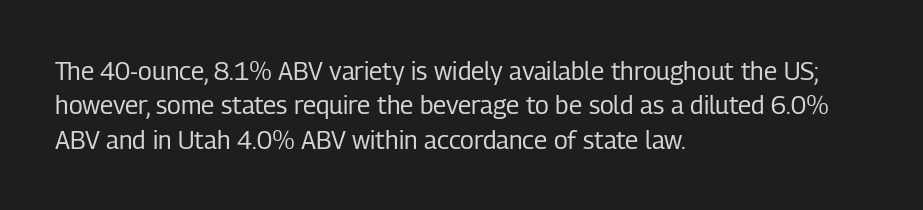
The image shows 25 px text type, upright; set left-aligned, normal line spacing (1.38x), normal letter spacing, not underlined.
